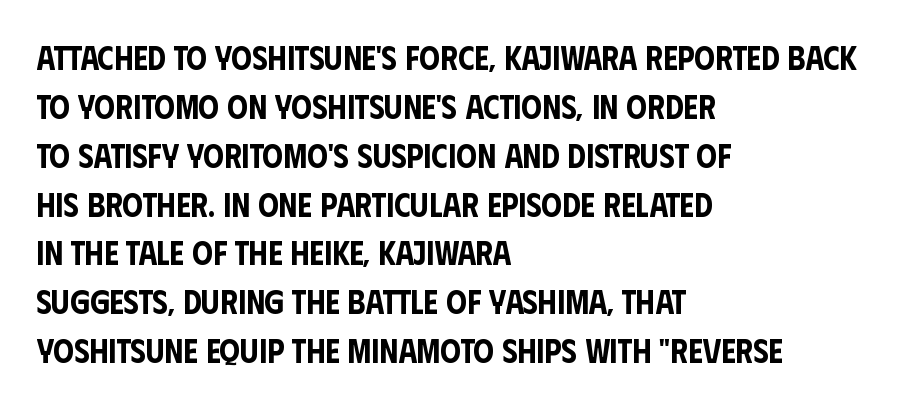
Ordinary non-slanted type is in use. Left-aligned paragraph, ragged on the right. Each letter keeps its own natural width here, so spacing adapts to shape. Compared with typical paragraphs, the rows here are spaced about the same.
